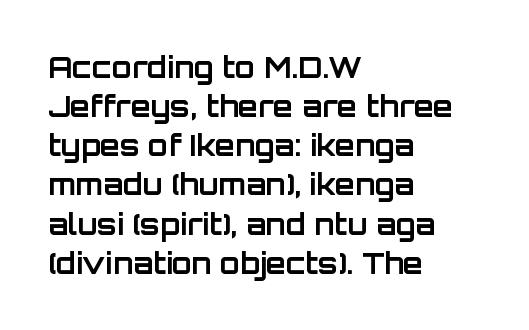
Nope, not italic — everything's standing straight. Descenders hang freely into open space. Note the varied advance widths — an 'i' is clearly narrower than an 'm'. Regular leading.
